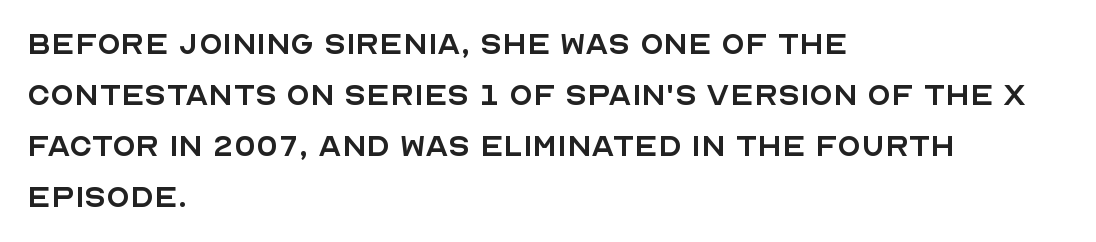
The image shows 38 px regular-weight sans-serif type, upright; set left-aligned, normal line spacing (1.34x), normal letter spacing, not underlined; a large x-height.
